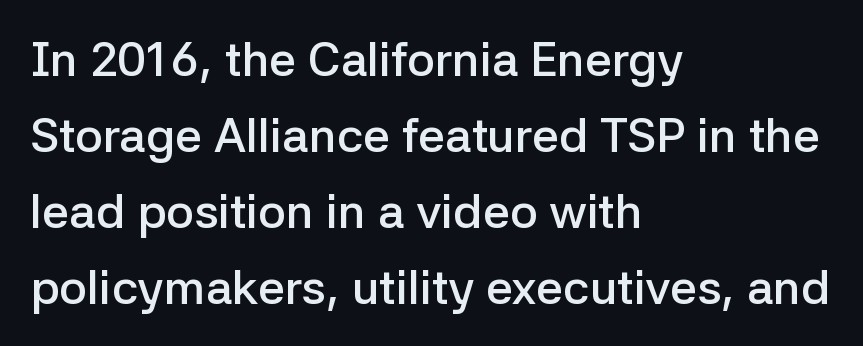
Q: Is the text bold? A: Semi-bold.
Q: Is the text italic (slanted)? A: No, it is upright.
Q: Is the typeface a serif or a sans-serif typeface? A: Sans-serif.
Q: Is the text underlined? A: No.
Q: How is the paragraph aligned? A: Left-aligned.
Q: Is the spacing between letters normal or unusually wide? A: Normal.
Q: Is the spacing between lines tight, normal or loose? A: Normal.
Q: Width (condensed, normal, or wide)? A: Normal.
Q: Stroke contrast? A: Low.
Q: x-height? A: Medium.
Q: Monospaced? A: No.
